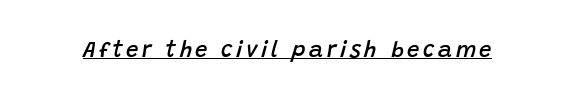
{"italic": "yes", "lean": "right", "slant_degrees": 15, "bold": "semi", "underline": "yes", "glyph_px": 22}
